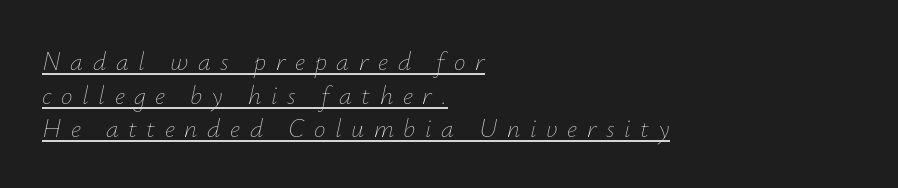
Stroke thickness stays within the range of a standard reading face or lighter. Which margin do the lines hug? The left one — the right edge is uneven. Loose tracking; the words dissolve into strings of separated letters. Baseline-to-baseline distance is the conventional proportion of letter height.
